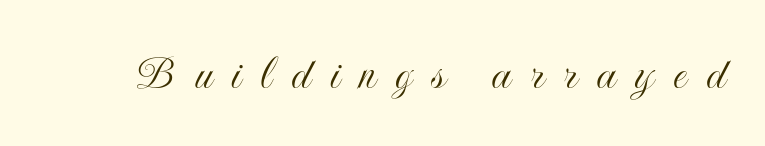
Q: Is the text italic (slanted)? A: Yes.
Q: Is the text underlined? A: No.
Q: Is the spacing between letters normal or unusually wide? A: Unusually wide.
Q: Width (condensed, normal, or wide)? A: Condensed.
Q: x-height? A: Small.
Q: Monospaced? A: No.
